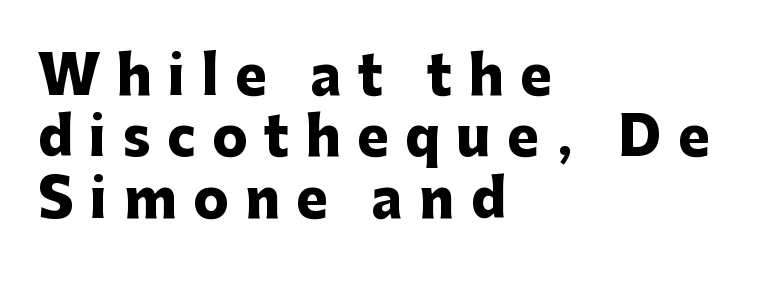
Think of a printed novel: that variable character pitch is what you see here. Line beginnings align vertically; line endings do not. Tracking value appears strongly positive — letters spread wide. The sample has been set heavy, in full bold. Descenders hang freely into open space.
